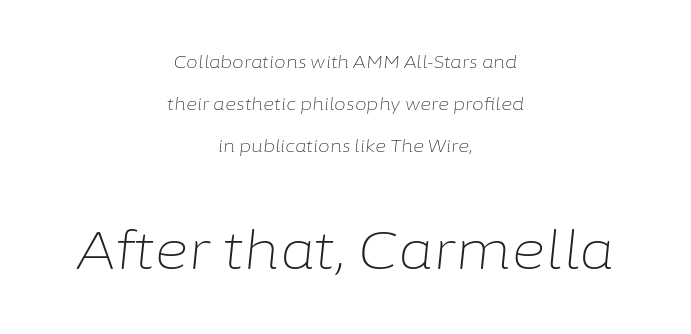
Q: Is the text bold? A: No.
Q: Is the text italic (slanted)? A: Yes, it leans right by about 6 degrees.
Q: Is the text underlined? A: No.
Q: How is the paragraph aligned? A: Centered.
Q: Is the spacing between letters normal or unusually wide? A: Normal.
Q: Is the spacing between lines tight, normal or loose? A: Loose.
Q: Which block of text is set in a larger size, the first (top) or the second (bottom)? A: The second (bottom) one.
Q: Width (condensed, normal, or wide)? A: Normal.
Q: Stroke contrast? A: Low.
Q: x-height? A: Medium.
Q: Monospaced? A: No.
